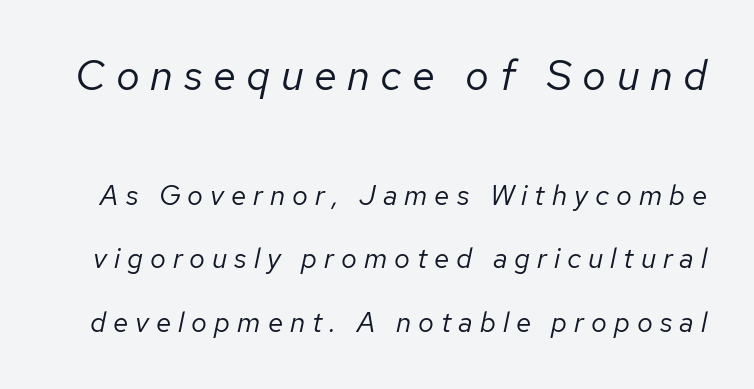
{"italic": "yes", "lean": "right", "slant_degrees": 12, "bold": "no", "weight": "regular", "width": "normal", "stroke_contrast": "low", "x_height": "medium", "monospaced": "no", "underline": "no", "line_spacing": "loose", "line_spacing_ratio": 2.27, "letter_spacing": "wide", "letter_spacing_em": 0.25, "larger_block": "first", "size_ratio": 1.5, "glyph_px": 42}
